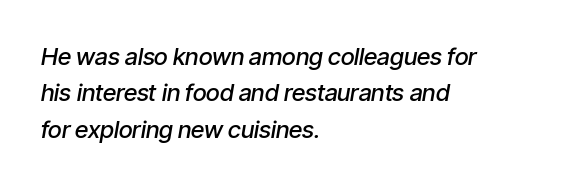
The image shows 24 px text type, italic (leaning right); set left-aligned, normal line spacing (1.52x), normal letter spacing, not underlined.
